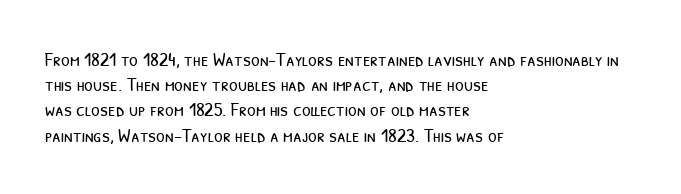
Q: Is the text bold? A: No.
Q: Is the text underlined? A: No.
Q: How is the paragraph aligned? A: Left-aligned.
Q: Is the spacing between letters normal or unusually wide? A: Normal.
Q: Is the spacing between lines tight, normal or loose? A: Normal.
